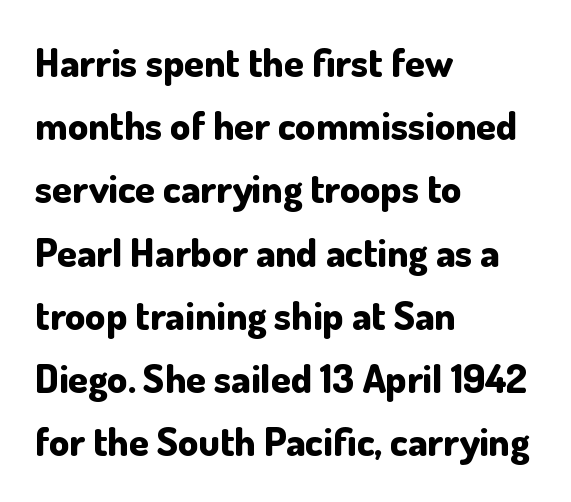
The image shows 40 px bold sans-serif type, upright; set left-aligned, normal line spacing (1.58x), normal letter spacing, not underlined; low stroke contrast and a small x-height.
